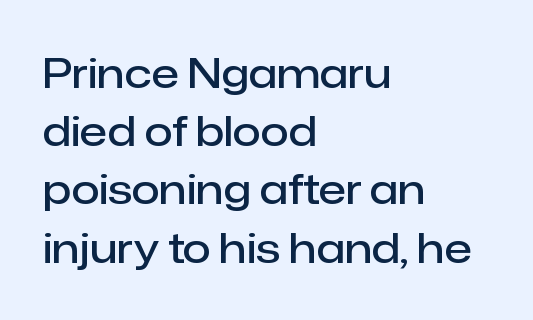
{"serif": "no", "italic": "no", "bold": "semi", "weight": "semibold", "width": "normal", "stroke_contrast": "low", "x_height": "medium", "monospaced": "no", "underline": "no", "align": "left", "line_spacing": "normal", "line_spacing_ratio": 1.42, "letter_spacing": "normal", "letter_spacing_em": 0.0, "glyph_px": 41}
